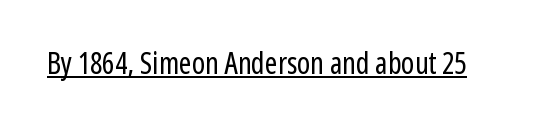
The typesetting does not lean heavy: it is not bold. Here the designer chose a conventional face with non-uniform glyph widths. The rendering shows plain stroke endings on the letterforms — a sans-serif design. Spacing between characters is what you'd get straight out of the box.
